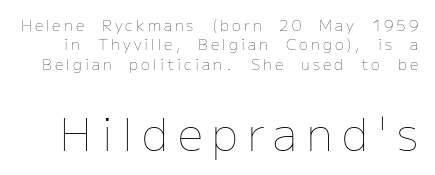
{"italic": "no", "bold": "no", "weight": "thin", "width": "normal", "stroke_contrast": "low", "x_height": "medium", "monospaced": "no", "underline": "no", "line_spacing": "normal", "line_spacing_ratio": 1.29, "letter_spacing": "wide", "letter_spacing_em": 0.2, "larger_block": "second", "size_ratio": 3.0, "glyph_px": 45}
